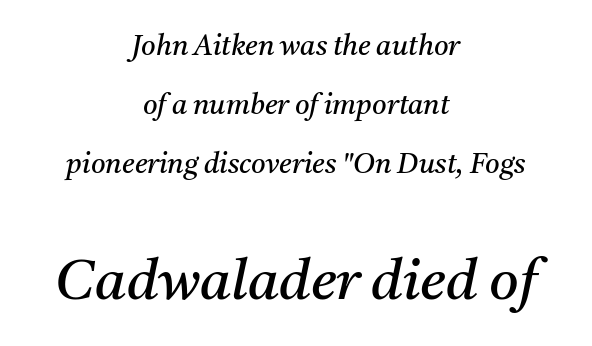
Is this a sans? No — the strokes have serifs. Nobody touched the tracking dial on this one. Is this a fixed-width face? No — the glyphs have proportional, varying widths. This block would shrink considerably if given ordinary leading; it's expanded now. Bigger letters appear in the bottom chunk; the top chunk is reduced. The letterforms sit at book weight or below.
